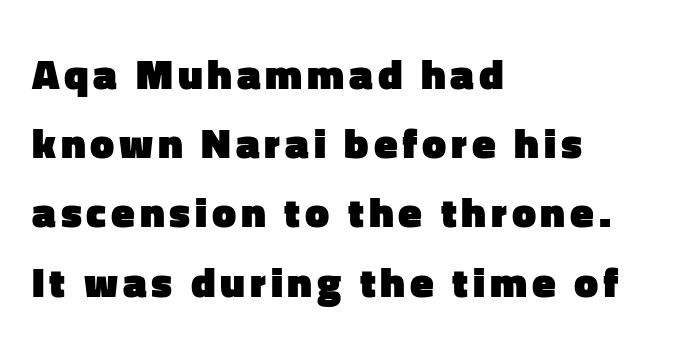
Q: Is the text bold? A: Yes.
Q: Is the text italic (slanted)? A: No, it is upright.
Q: Is the typeface a serif or a sans-serif typeface? A: Sans-serif.
Q: Is the text underlined? A: No.
Q: How is the paragraph aligned? A: Left-aligned.
Q: Is the spacing between lines tight, normal or loose? A: Normal.
Q: Width (condensed, normal, or wide)? A: Normal.
Q: Stroke contrast? A: Low.
Q: x-height? A: Medium.
Q: Monospaced? A: No.
